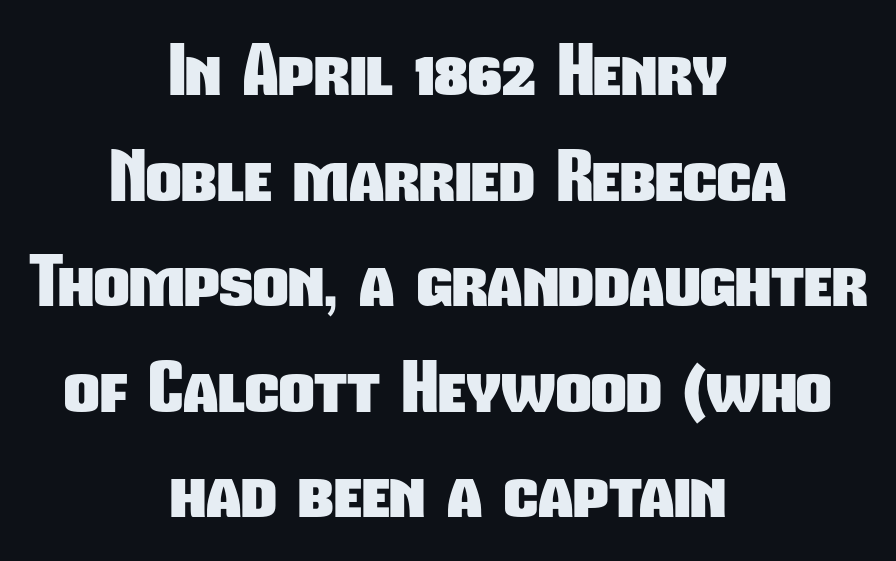
The image shows 69 px heavy, condensed sans-serif type; set centered, normal line spacing (1.53x), normal letter spacing, not underlined; low stroke contrast and a medium x-height.
